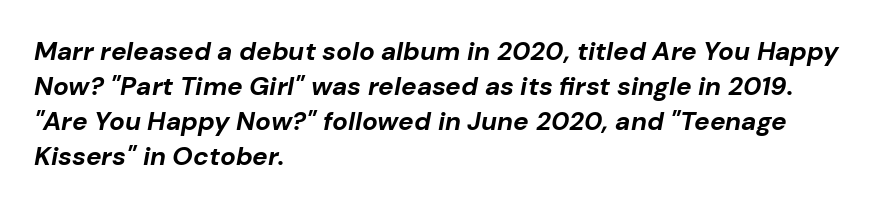
The image shows 26 px bold type, italic (leaning right); set left-aligned, normal line spacing (1.35x), normal letter spacing, not underlined.
